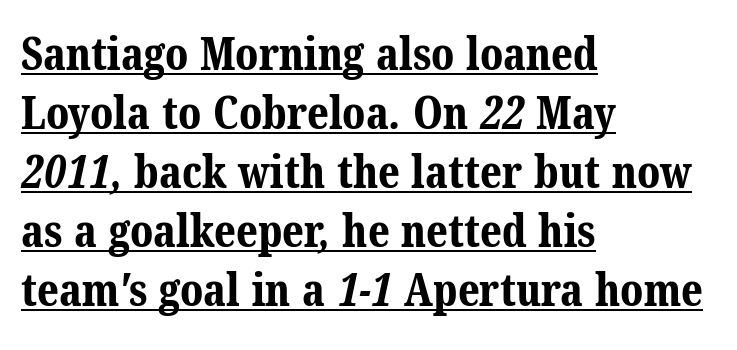
The image shows 45 px bold serif type; set left-aligned, normal line spacing (1.31x), normal letter spacing, underlined; medium stroke contrast and a medium x-height.
